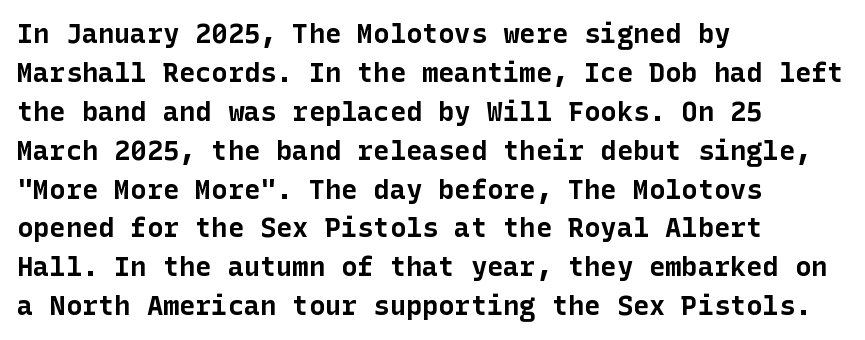
Q: Is the text bold? A: Yes.
Q: Is the text italic (slanted)? A: No, it is upright.
Q: Is the text underlined? A: No.
Q: How is the paragraph aligned? A: Left-aligned.
Q: Is the spacing between letters normal or unusually wide? A: Normal.
Q: Is the spacing between lines tight, normal or loose? A: Normal.
